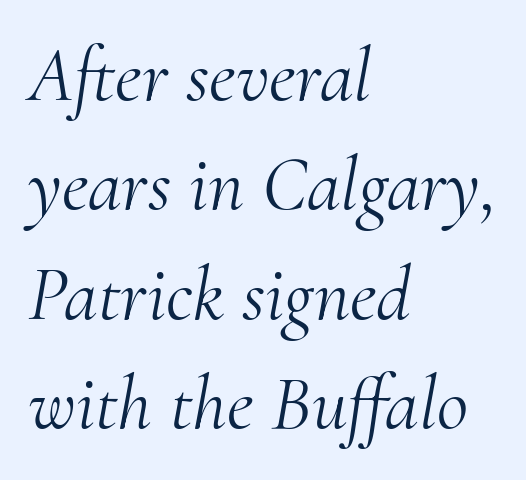
The characters are drawn with everyday or finer stroke widths. In terms of letterform style, serifs are clearly present. Each letter keeps its own natural width here, so spacing adapts to shape. Emphasis-style slanted type is in use.
